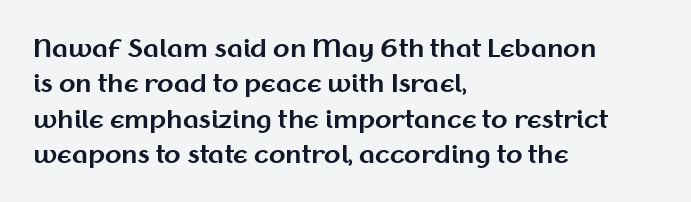
The image shows 24 px bold type, upright; set left-aligned, normal line spacing (1.47x), normal letter spacing, not underlined.
